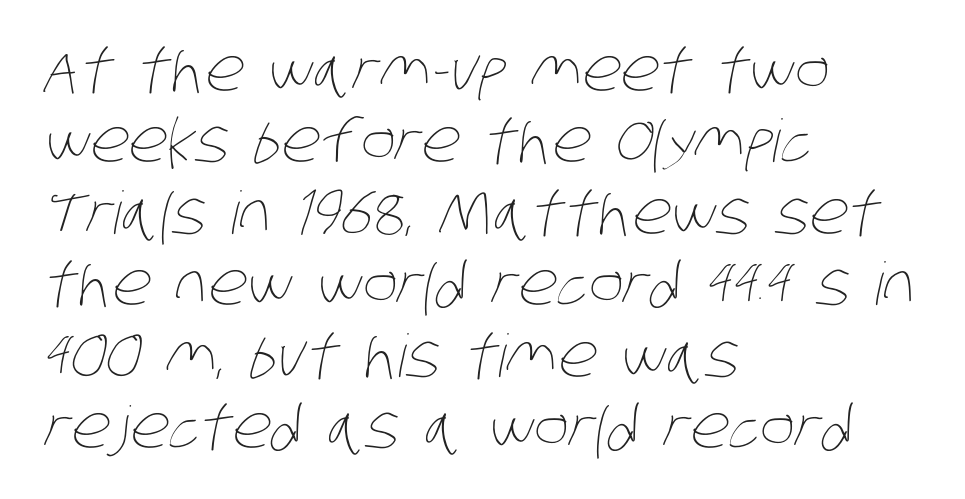
{"bold": "no", "weight": "thin", "width": "condensed", "stroke_contrast": "low", "x_height": "large", "monospaced": "no", "underline": "no", "align": "left", "line_spacing_ratio": 1.21, "letter_spacing": "normal", "letter_spacing_em": 0.0, "glyph_px": 59}
